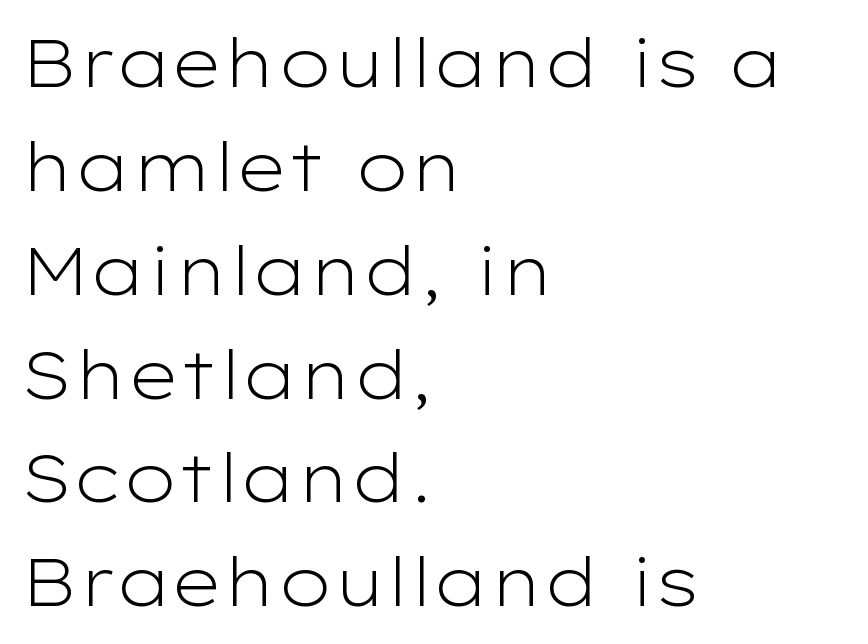
Q: Is the text bold? A: No.
Q: Is the text italic (slanted)? A: No, it is upright.
Q: Is the typeface a serif or a sans-serif typeface? A: Sans-serif.
Q: Is the text underlined? A: No.
Q: How is the paragraph aligned? A: Left-aligned.
Q: Is the spacing between letters normal or unusually wide? A: Normal.
Q: Is the spacing between lines tight, normal or loose? A: Normal.
Q: Width (condensed, normal, or wide)? A: Wide.
Q: Stroke contrast? A: Low.
Q: x-height? A: Medium.
Q: Monospaced? A: No.
